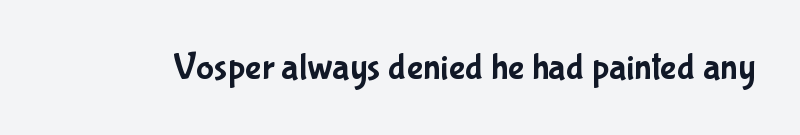
The image shows 38 px condensed sans-serif type, upright; set normal letter spacing, not underlined; low stroke contrast and a medium x-height.
